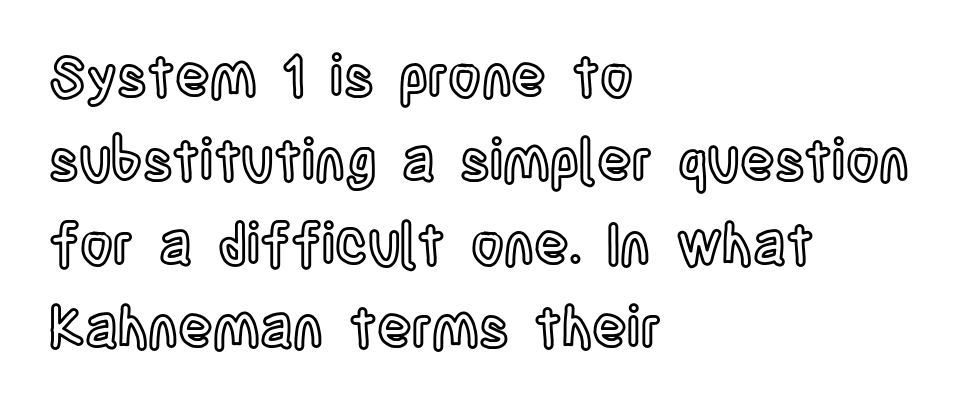
Q: Is the text italic (slanted)? A: No, it is upright.
Q: Is the text underlined? A: No.
Q: How is the paragraph aligned? A: Left-aligned.
Q: Is the spacing between letters normal or unusually wide? A: Normal.
Q: Is the spacing between lines tight, normal or loose? A: Normal.
Q: Width (condensed, normal, or wide)? A: Condensed.
Q: x-height? A: Large.
Q: Monospaced? A: No.
